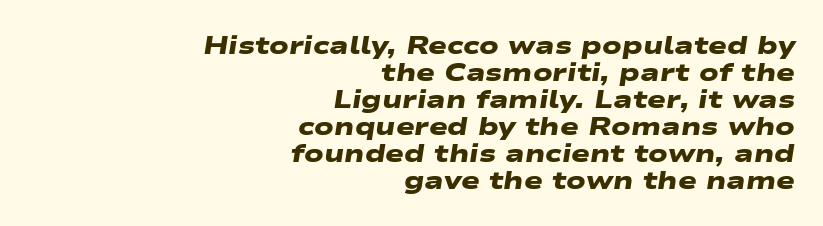
Q: Is the text bold? A: Yes.
Q: Is the text underlined? A: No.
Q: How is the paragraph aligned? A: Right-aligned.
Q: Is the spacing between letters normal or unusually wide? A: Normal.
Q: Is the spacing between lines tight, normal or loose? A: Tight.
